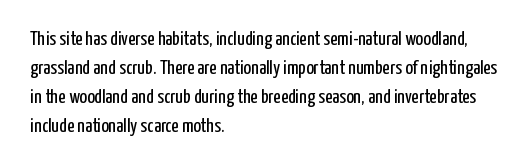
The image shows 20 px text type, upright; set left-aligned, normal line spacing (1.45x), normal letter spacing, not underlined.
